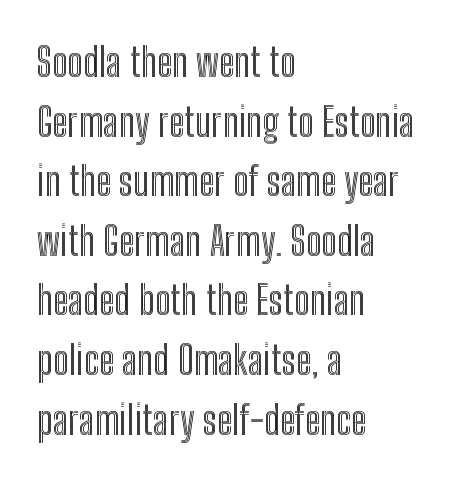
{"italic": "no", "width": "condensed", "x_height": "medium", "monospaced": "no", "underline": "no", "align": "left", "line_spacing": "normal", "line_spacing_ratio": 1.49, "letter_spacing": "normal", "letter_spacing_em": 0.0, "glyph_px": 40}
